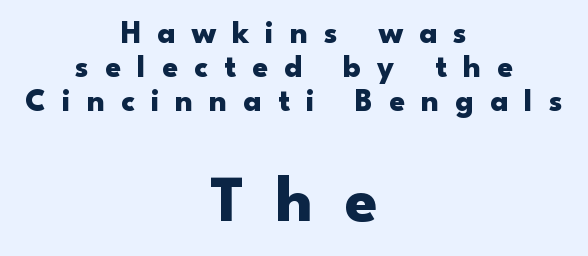
{"serif": "no", "italic": "no", "bold": "yes", "weight": "heavy", "width": "wide", "stroke_contrast": "low", "x_height": "small", "monospaced": "no", "underline": "no", "align": "center", "line_spacing": "tight", "line_spacing_ratio": 1.07, "letter_spacing": "wide", "letter_spacing_em": 0.5, "larger_block": "second", "size_ratio": 2.03, "glyph_px": 65}
